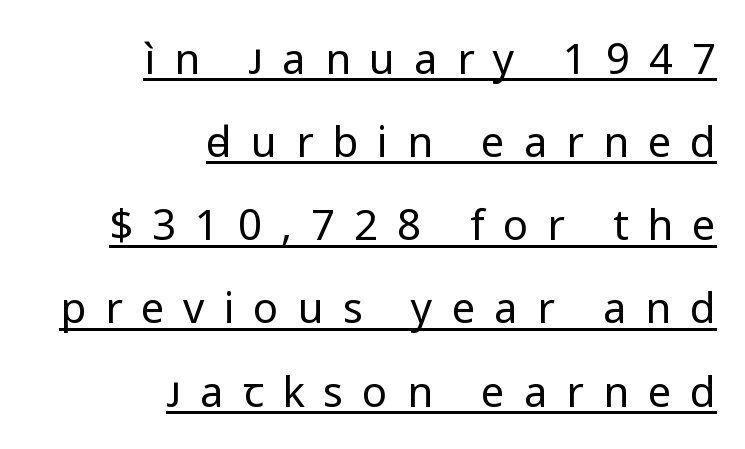
The face looks like a standard text weight, possibly lighter. Characters follow at a spacing far wider than the type designer built in. The glyphs are accompanied by a horizontal stroke just below them. Every character sits straight up, as roman type does. Typeset ragged left — the right edge is the straight one. Spacing verdict: proportional, widths tailored to each character.
